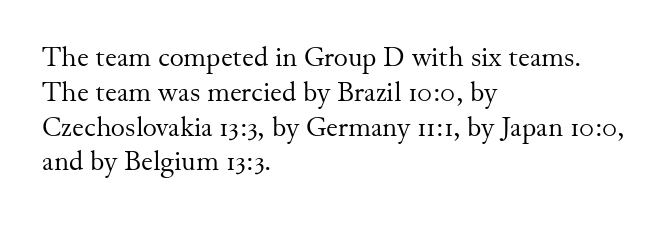
This sample keeps an unexceptional amount of space between lines. Characters remain perfectly vertical along every line. The gap between lines stays unmarked. Is this a heavy cut? Hardly; it is regular or lighter.
